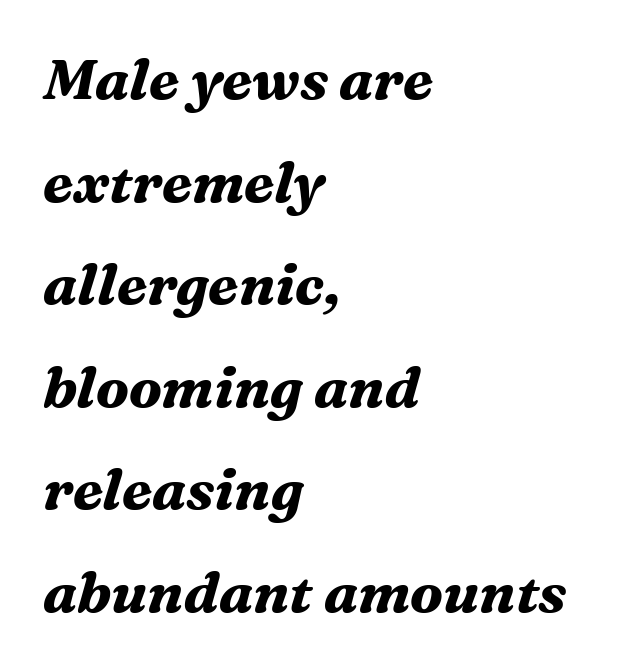
Q: Is the text bold? A: Yes.
Q: Is the text italic (slanted)? A: Yes, it leans right by about 16 degrees.
Q: Is the typeface a serif or a sans-serif typeface? A: Serif.
Q: Is the text underlined? A: No.
Q: How is the paragraph aligned? A: Left-aligned.
Q: Is the spacing between letters normal or unusually wide? A: Normal.
Q: Width (condensed, normal, or wide)? A: Normal.
Q: Stroke contrast? A: Medium.
Q: x-height? A: Medium.
Q: Monospaced? A: No.
